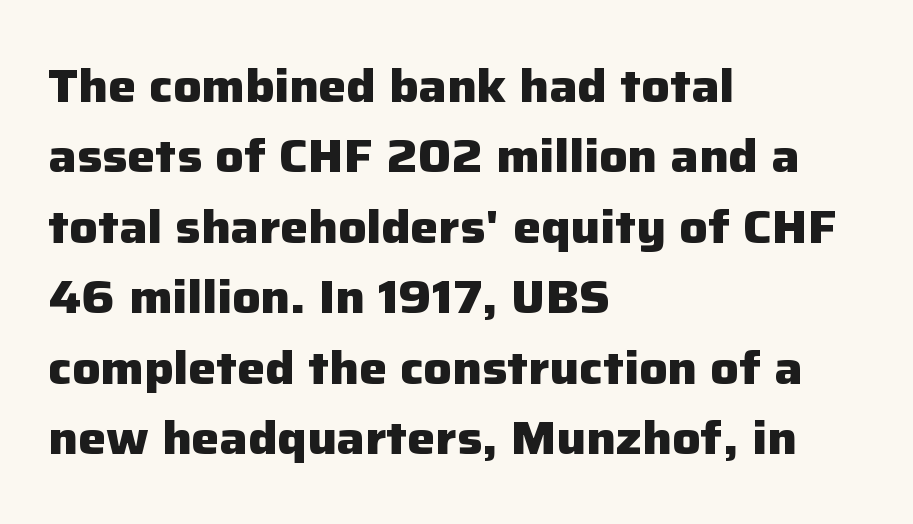
Q: Is the text bold? A: Yes.
Q: Is the text italic (slanted)? A: No, it is upright.
Q: Is the typeface a serif or a sans-serif typeface? A: Sans-serif.
Q: Is the text underlined? A: No.
Q: How is the paragraph aligned? A: Left-aligned.
Q: Is the spacing between letters normal or unusually wide? A: Normal.
Q: Is the spacing between lines tight, normal or loose? A: Normal.
Q: Width (condensed, normal, or wide)? A: Normal.
Q: Stroke contrast? A: Low.
Q: x-height? A: Medium.
Q: Monospaced? A: No.
